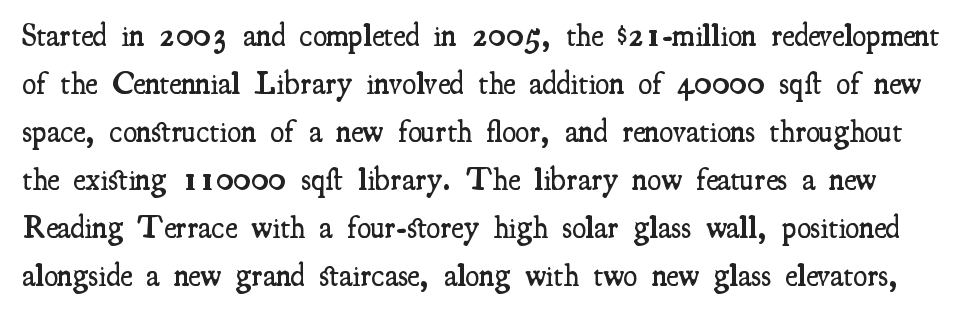
Q: Is the text bold? A: Semi-bold.
Q: Is the text italic (slanted)? A: No, it is upright.
Q: Is the typeface a serif or a sans-serif typeface? A: Serif.
Q: Is the text underlined? A: No.
Q: Is the spacing between letters normal or unusually wide? A: Normal.
Q: Is the spacing between lines tight, normal or loose? A: Normal.
Q: Width (condensed, normal, or wide)? A: Condensed.
Q: Stroke contrast? A: Medium.
Q: x-height? A: Small.
Q: Monospaced? A: No.
